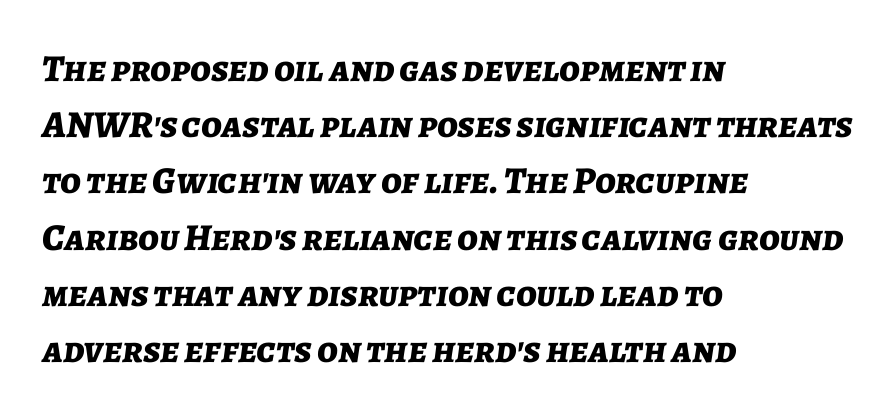
Q: Is the text bold? A: Yes.
Q: Is the text italic (slanted)? A: Yes, it leans right by about 7 degrees.
Q: Is the text underlined? A: No.
Q: How is the paragraph aligned? A: Left-aligned.
Q: Is the spacing between letters normal or unusually wide? A: Normal.
Q: Is the spacing between lines tight, normal or loose? A: Normal.
Q: Width (condensed, normal, or wide)? A: Normal.
Q: Stroke contrast? A: Low.
Q: x-height? A: Medium.
Q: Monospaced? A: No.
